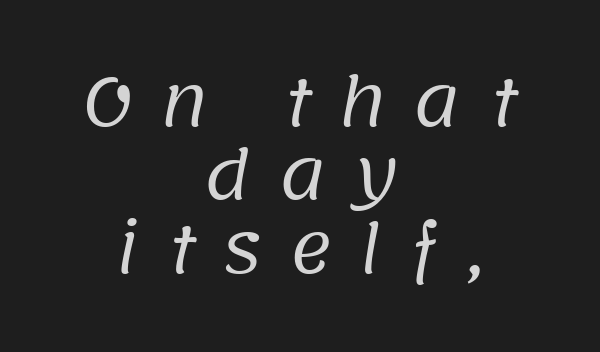
Q: Is the text bold? A: No.
Q: Is the typeface a serif or a sans-serif typeface? A: Sans-serif.
Q: Is the text underlined? A: No.
Q: How is the paragraph aligned? A: Centered.
Q: Is the spacing between letters normal or unusually wide? A: Unusually wide.
Q: Is the spacing between lines tight, normal or loose? A: Tight.
Q: Width (condensed, normal, or wide)? A: Normal.
Q: Stroke contrast? A: Low.
Q: x-height? A: Large.
Q: Monospaced? A: No.
